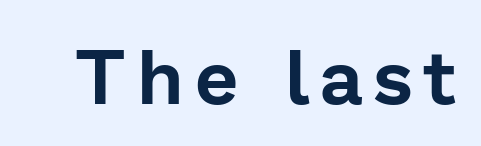
The image shows 77 px sans-serif type, upright; set not underlined; low stroke contrast and a medium x-height.
